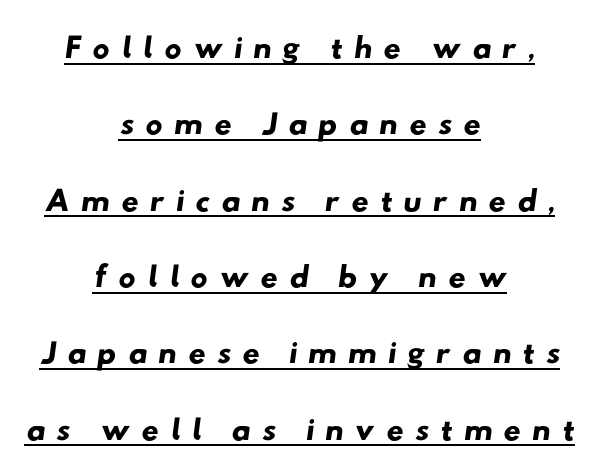
{"serif": "no", "width": "wide", "stroke_contrast": "low", "x_height": "small", "monospaced": "no", "underline": "yes", "align": "center", "line_spacing": "normal", "line_spacing_ratio": 1.59, "letter_spacing": "wide", "letter_spacing_em": 0.22, "glyph_px": 48}
